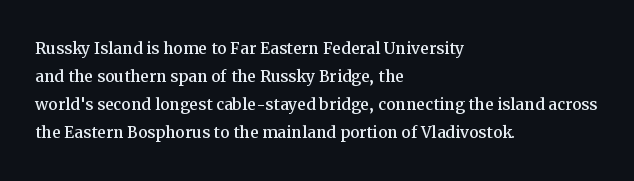
If you measured baseline to baseline, you'd find a middling distance. Descenders are the only things crossing below the line. The lines in this sample share a left origin and differ only in where they stop. Letter spacing: default. Quick note: not italic, upright.
